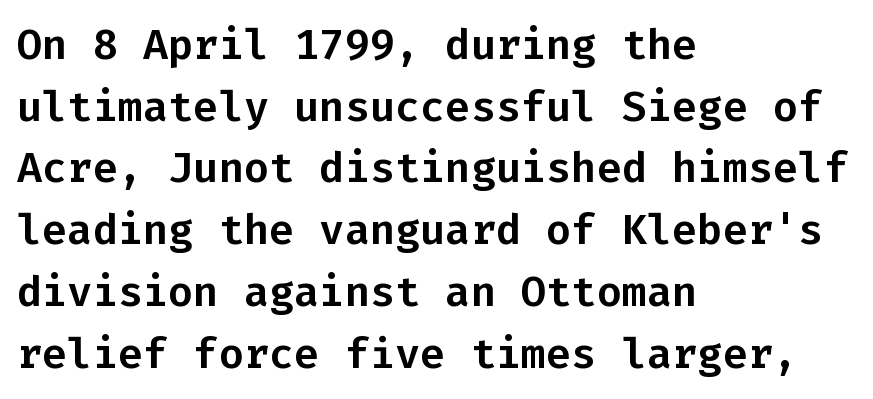
You could count columns in this text — the font is strictly monospaced. Check where the strokes stop: nothing finishes them off — pure sans. The rendering keeps characters at their native spacing. Italic: no, the glyphs are upright roman.
